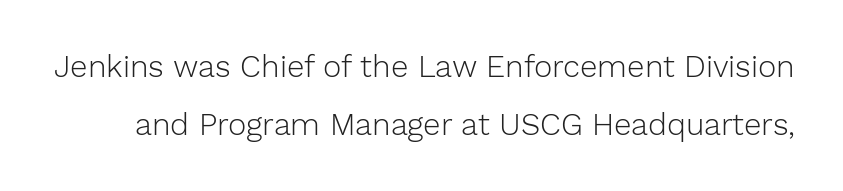
The image shows 31 px light sans-serif type, upright; set line spacing 1.86x, normal letter spacing, not underlined; low stroke contrast and a medium x-height.
